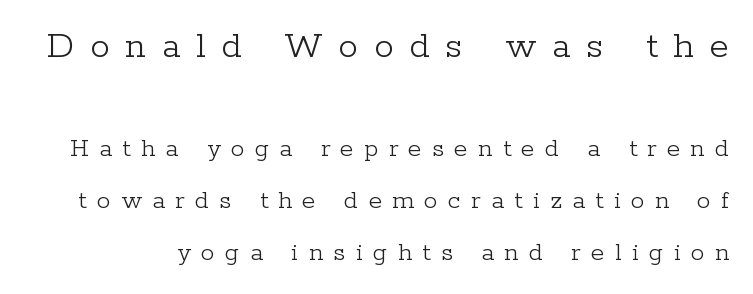
The image shows 40 px light serif type, upright; set loose line spacing (1.93x), unusually wide letter spacing (+0.39 em), not underlined; the first (top) block is 1.48x larger; low stroke contrast and a medium x-height.
